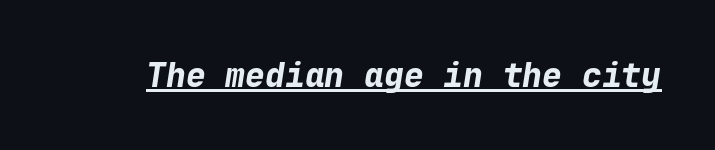
Q: Is the text bold? A: Yes.
Q: Is the text italic (slanted)? A: Yes, it leans right by about 9 degrees.
Q: Is the text underlined? A: Yes.
Q: Is the spacing between letters normal or unusually wide? A: Normal.
Q: Width (condensed, normal, or wide)? A: Normal.
Q: Stroke contrast? A: Low.
Q: x-height? A: Medium.
Q: Monospaced? A: Yes.
